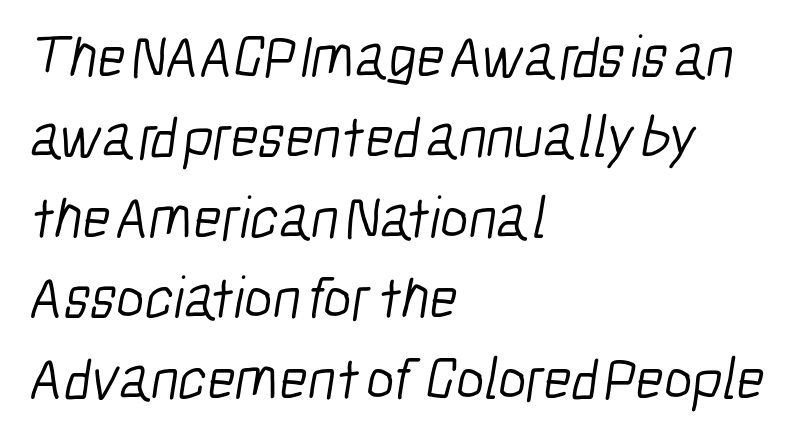
Leading matches the norm, producing a regular column. You can tell from the bare stems that sans-serif type was used. The face used here is rendered with its standard letterfit. A clean baseline with only descenders dipping below it. These lines stack with their left ends in a neat column.
